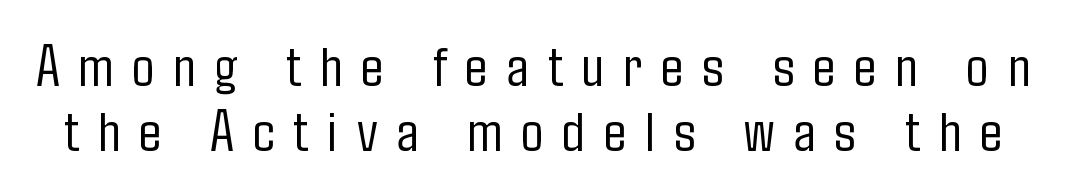
Each letter keeps its own natural width here, so spacing adapts to shape. Glyph-to-glyph distance is far greater than everyday printed text. Does the leading feel generous? Not at all — it's pinched. The space directly below the letters is spotless.
